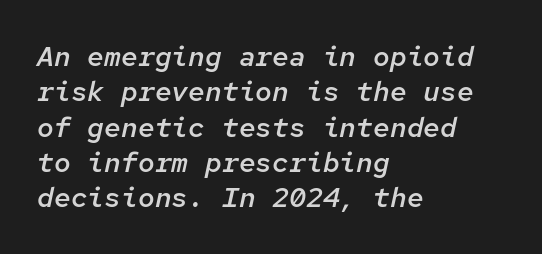
{"italic": "yes", "lean": "right", "slant_degrees": 12, "bold": "semi", "weight": "semibold", "width": "normal", "stroke_contrast": "low", "x_height": "medium", "monospaced": "yes", "underline": "no", "align": "left", "line_spacing": "normal", "line_spacing_ratio": 1.26, "letter_spacing": "normal", "letter_spacing_em": 0.0, "glyph_px": 28}
